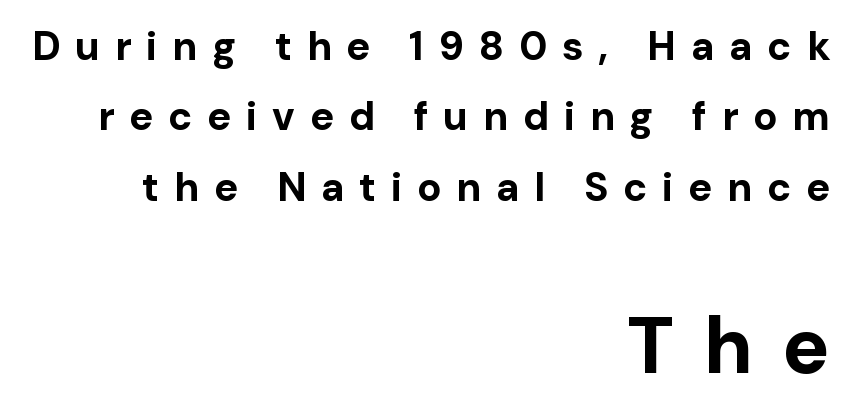
Q: Is the text bold? A: Yes.
Q: Is the text italic (slanted)? A: No, it is upright.
Q: Is the typeface a serif or a sans-serif typeface? A: Sans-serif.
Q: Is the text underlined? A: No.
Q: How is the paragraph aligned? A: Right-aligned.
Q: Is the spacing between letters normal or unusually wide? A: Unusually wide.
Q: Which block of text is set in a larger size, the first (top) or the second (bottom)? A: The second (bottom) one.
Q: Width (condensed, normal, or wide)? A: Normal.
Q: Stroke contrast? A: Low.
Q: x-height? A: Medium.
Q: Monospaced? A: No.
